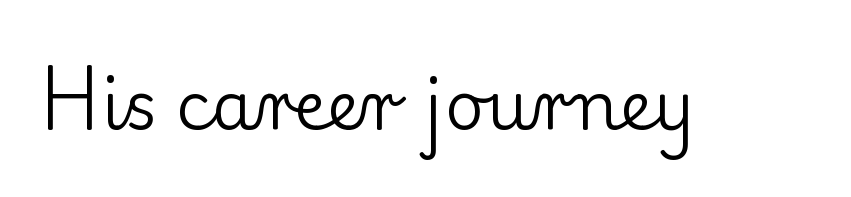
The image shows 67 px regular-weight serif type, upright; set normal letter spacing, not underlined; low stroke contrast and a small x-height.
